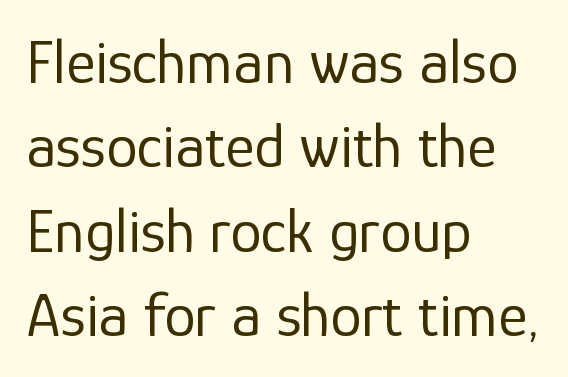
The image shows 63 px regular-weight sans-serif type, upright; set left-aligned, normal line spacing (1.34x), normal letter spacing, not underlined; low stroke contrast and a medium x-height.
